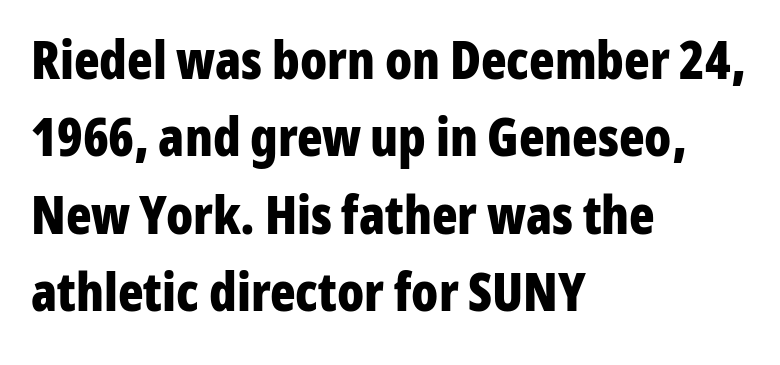
The image shows 53 px bold, condensed sans-serif type, upright; set left-aligned, normal line spacing (1.46x), normal letter spacing, not underlined; low stroke contrast and a medium x-height.
